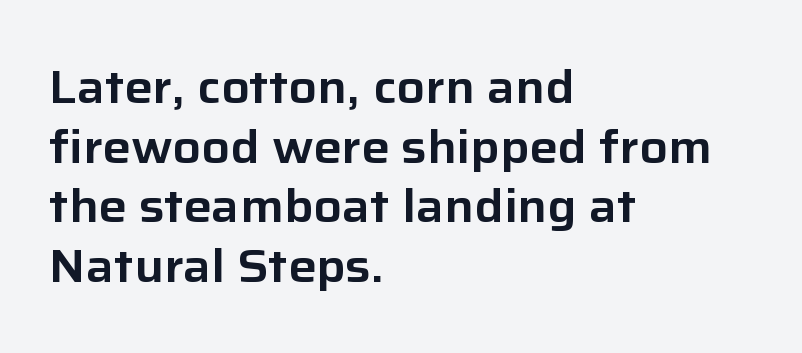
The image shows 47 px sans-serif type, upright; set left-aligned, normal line spacing (1.27x), normal letter spacing, not underlined; low stroke contrast and a medium x-height.
